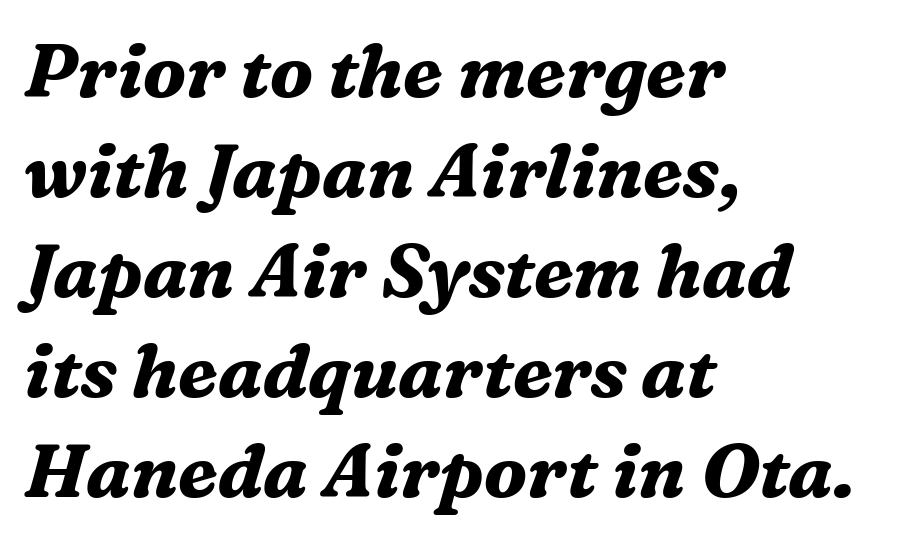
Q: Is the text bold? A: Yes.
Q: Is the text italic (slanted)? A: Yes, it leans right by about 16 degrees.
Q: Is the typeface a serif or a sans-serif typeface? A: Serif.
Q: Is the text underlined? A: No.
Q: How is the paragraph aligned? A: Left-aligned.
Q: Is the spacing between letters normal or unusually wide? A: Normal.
Q: Is the spacing between lines tight, normal or loose? A: Normal.
Q: Width (condensed, normal, or wide)? A: Normal.
Q: Stroke contrast? A: Medium.
Q: x-height? A: Medium.
Q: Monospaced? A: No.
